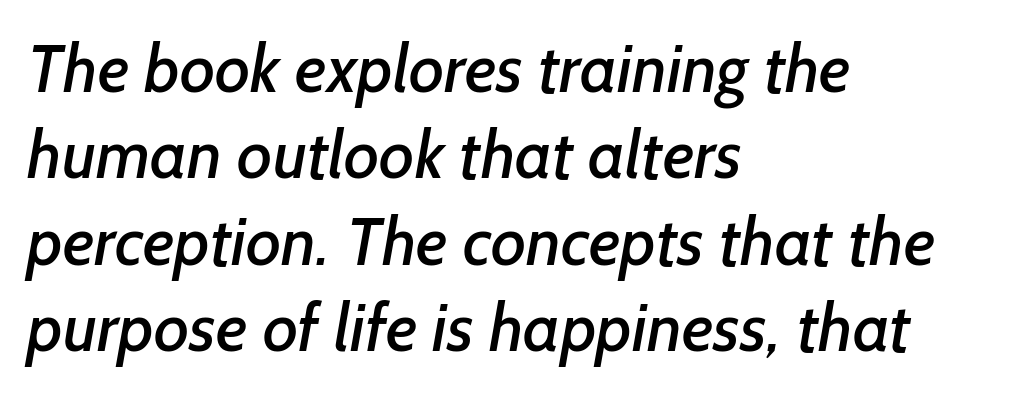
The image shows 67 px sans-serif type; set left-aligned, normal line spacing (1.29x), normal letter spacing, not underlined; low stroke contrast and a medium x-height.
